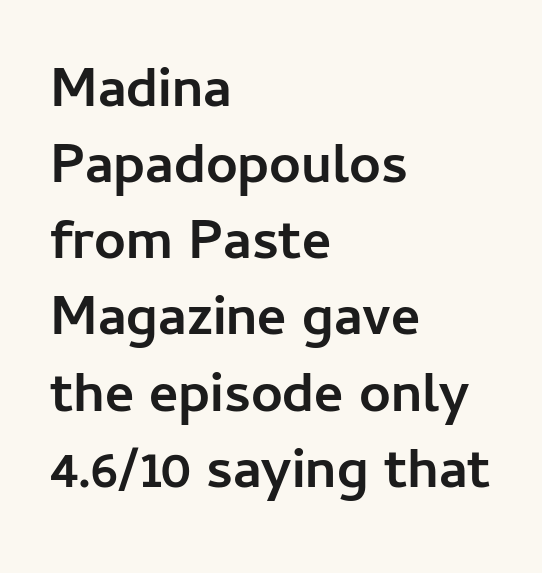
The image shows 56 px semibold sans-serif type, upright; set left-aligned, normal line spacing (1.36x), normal letter spacing, not underlined; low stroke contrast and a medium x-height.
